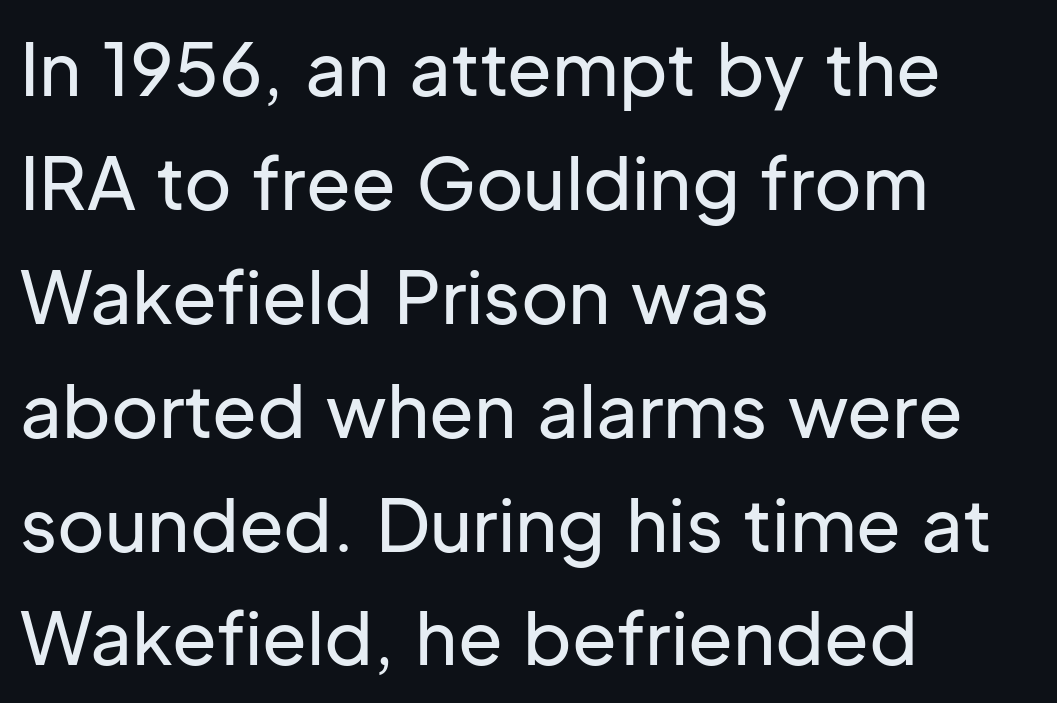
The image shows 73 px sans-serif type, upright; set left-aligned, normal line spacing (1.56x), normal letter spacing, not underlined; low stroke contrast and a medium x-height.
